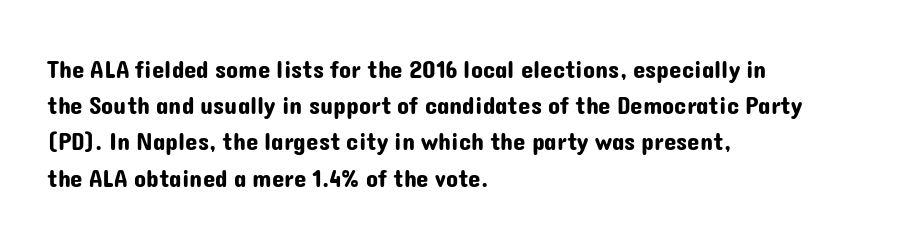
{"italic": "no", "underline": "no", "align": "left", "line_spacing": "normal", "line_spacing_ratio": 1.45, "letter_spacing": "normal", "letter_spacing_em": 0.0, "glyph_px": 25}
